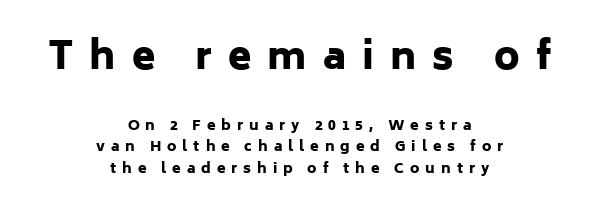
Q: Is the text bold? A: Yes.
Q: Is the text italic (slanted)? A: No, it is upright.
Q: Is the typeface a serif or a sans-serif typeface? A: Sans-serif.
Q: Is the text underlined? A: No.
Q: How is the paragraph aligned? A: Centered.
Q: Is the spacing between letters normal or unusually wide? A: Unusually wide.
Q: Is the spacing between lines tight, normal or loose? A: Normal.
Q: Which block of text is set in a larger size, the first (top) or the second (bottom)? A: The first (top) one.
Q: Width (condensed, normal, or wide)? A: Normal.
Q: Stroke contrast? A: Low.
Q: x-height? A: Medium.
Q: Monospaced? A: No.
